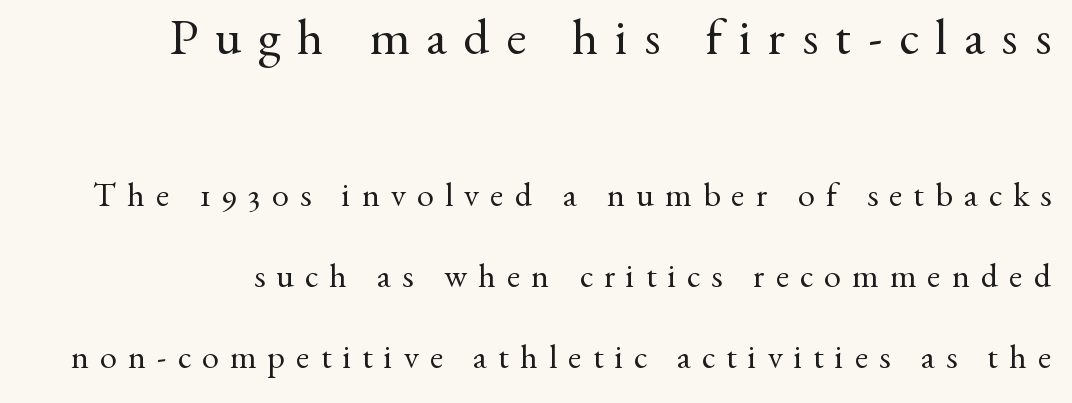
This sample has the flowing, uneven cadence of proportional lettering. Stroke thickness stays within the range of a standard reading face or lighter. Is the lower block the larger one? No — the upper block carries the bigger type. Words appear elongated and porous because spacing is wide. The space directly below the letters is spotless.
